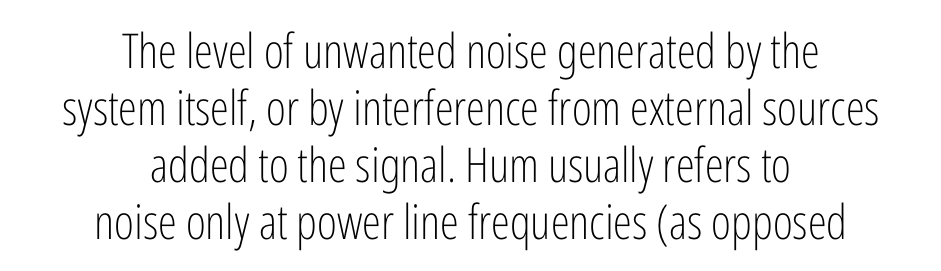
The image shows 48 px light, condensed sans-serif type, upright; set centered, line spacing 1.19x, normal letter spacing, not underlined; low stroke contrast and a medium x-height.
